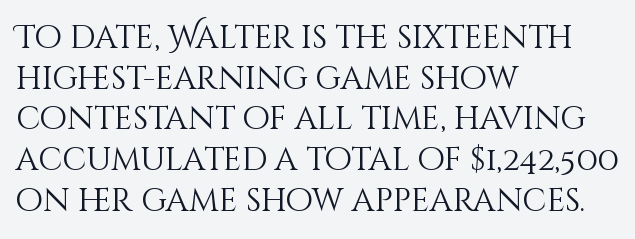
How would I describe the line gaps? Plain and ordinary. When letters stand straight like this, we call the style roman or upright. Varying glyph widths throughout — classic text-font behaviour. Check under the words: just untouched page. The letters look calm and open, with moderate or lighter stems. Between one letter and the next there's only the usual sliver of space.
